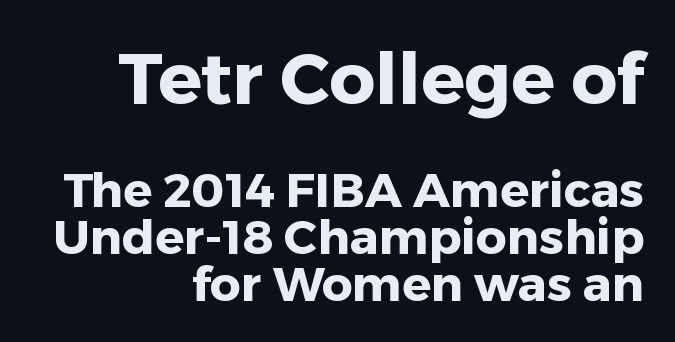
{"serif": "no", "italic": "no", "bold": "yes", "weight": "heavy", "width": "normal", "stroke_contrast": "low", "x_height": "medium", "monospaced": "no", "underline": "no", "align": "right", "line_spacing": "tight", "line_spacing_ratio": 0.97, "letter_spacing": "normal", "letter_spacing_em": 0.0, "larger_block": "first", "size_ratio": 1.5, "glyph_px": 72}
